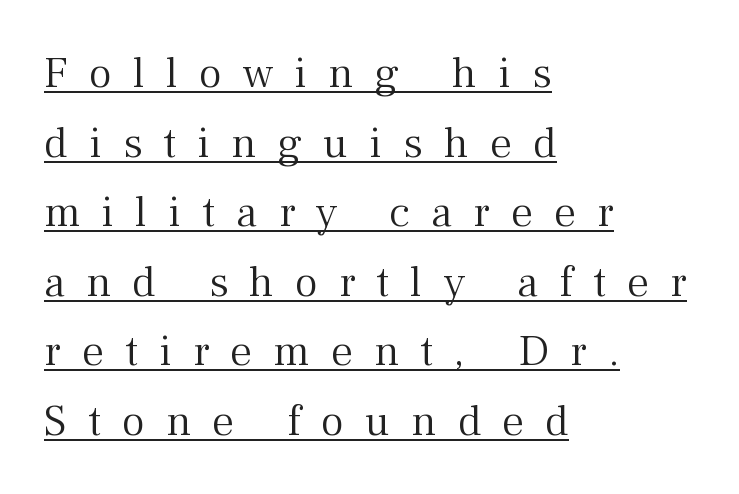
{"serif": "yes", "italic": "no", "bold": "no", "weight": "light", "width": "normal", "stroke_contrast": "medium", "x_height": "medium", "monospaced": "no", "underline": "yes", "align": "left", "line_spacing": "normal", "line_spacing_ratio": 1.58, "letter_spacing": "wide", "letter_spacing_em": 0.48, "glyph_px": 44}
